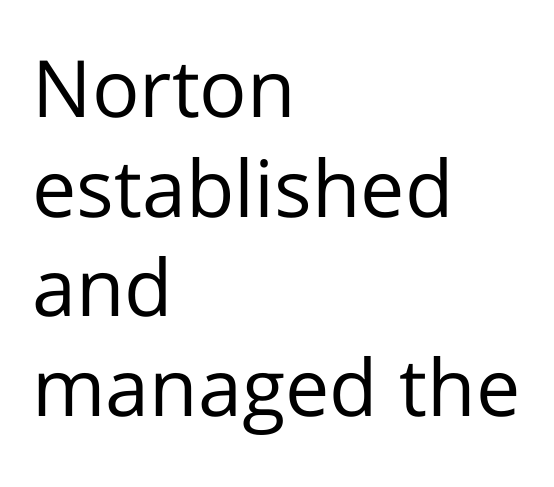
Q: Is the text bold? A: No.
Q: Is the text italic (slanted)? A: No, it is upright.
Q: Is the typeface a serif or a sans-serif typeface? A: Sans-serif.
Q: Is the text underlined? A: No.
Q: How is the paragraph aligned? A: Left-aligned.
Q: Is the spacing between letters normal or unusually wide? A: Normal.
Q: Is the spacing between lines tight, normal or loose? A: Normal.
Q: Width (condensed, normal, or wide)? A: Normal.
Q: Stroke contrast? A: Low.
Q: x-height? A: Medium.
Q: Monospaced? A: No.
